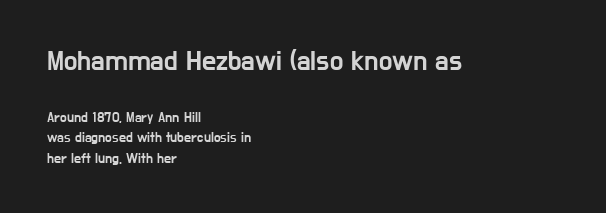
Posture: upright roman. This sample keeps an unexceptional amount of space between lines. Observe the absence of serifs on each vertical stroke in this sample. Compared with a centered layout, this one pins lines to the left instead. Type size steps down from the first block to the second.
